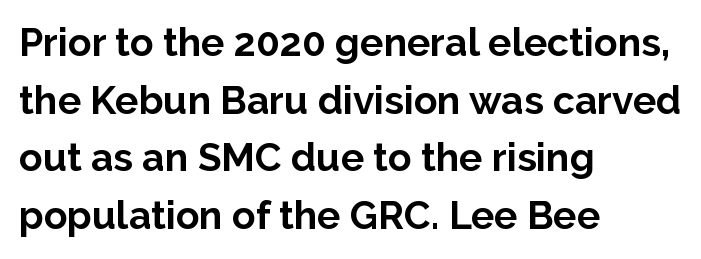
Q: Is the text bold? A: Yes.
Q: Is the text italic (slanted)? A: No, it is upright.
Q: Is the typeface a serif or a sans-serif typeface? A: Sans-serif.
Q: Is the text underlined? A: No.
Q: How is the paragraph aligned? A: Left-aligned.
Q: Is the spacing between letters normal or unusually wide? A: Normal.
Q: Is the spacing between lines tight, normal or loose? A: Normal.
Q: Width (condensed, normal, or wide)? A: Normal.
Q: Stroke contrast? A: Low.
Q: x-height? A: Medium.
Q: Monospaced? A: No.
